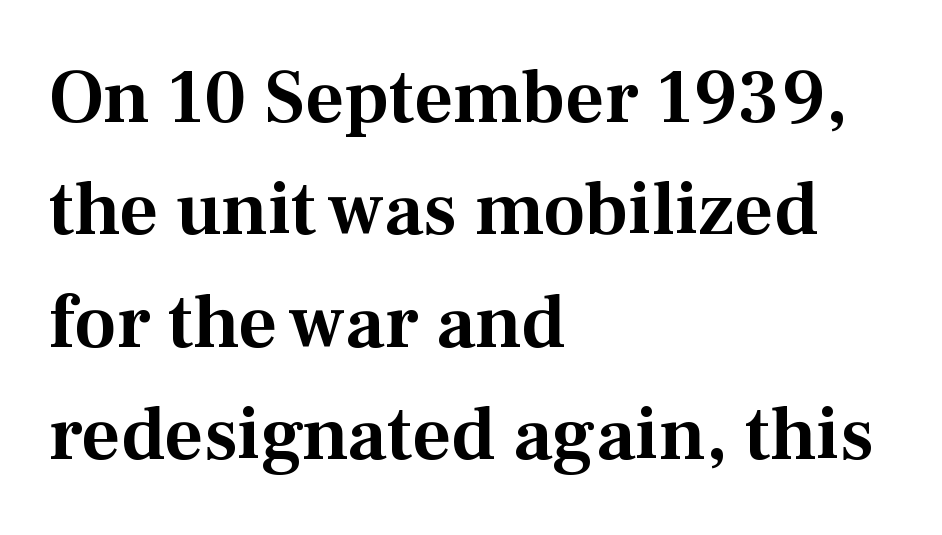
The image shows 76 px serif type, upright; set left-aligned, normal line spacing (1.48x), normal letter spacing, not underlined; medium stroke contrast and a medium x-height.
